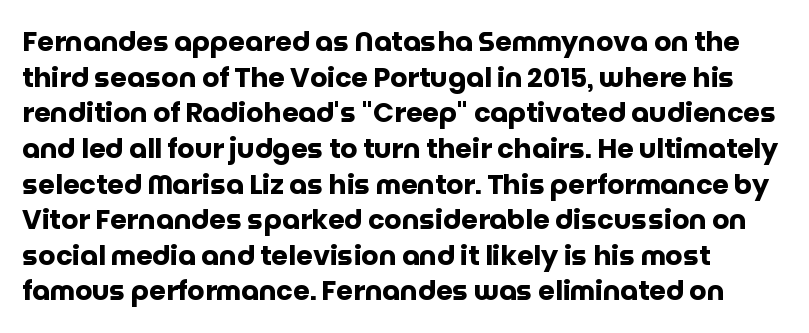
{"italic": "no", "bold": "yes", "underline": "no", "align": "left", "line_spacing": "normal", "line_spacing_ratio": 1.32, "letter_spacing": "normal", "letter_spacing_em": 0.0, "glyph_px": 27}
